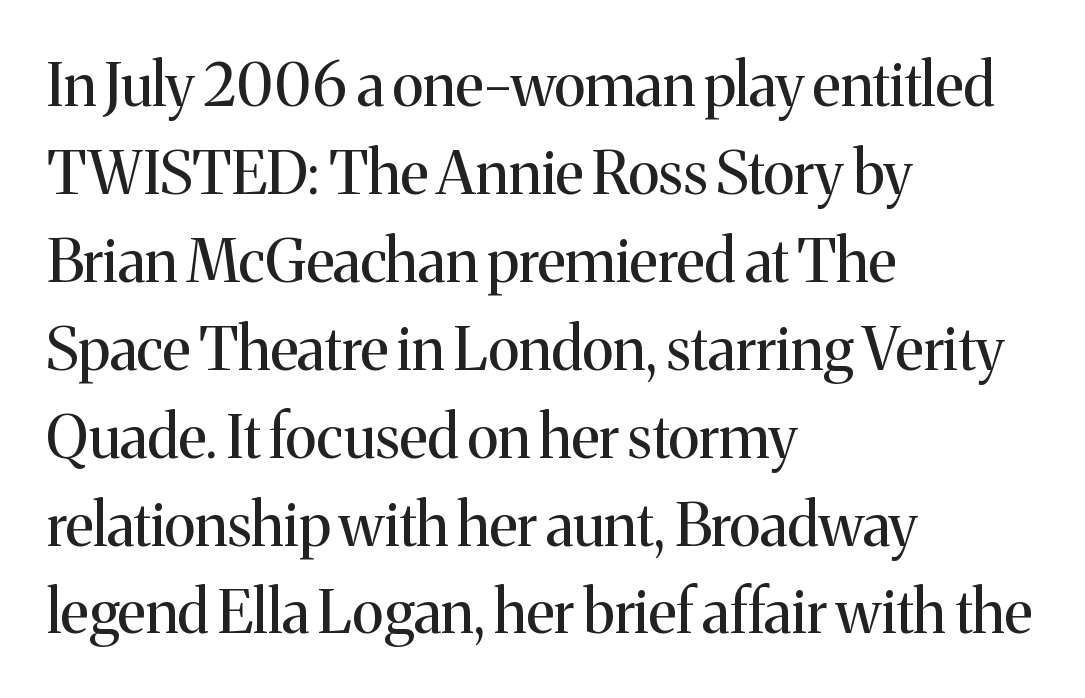
{"serif": "yes", "italic": "no", "bold": "no", "weight": "regular", "width": "normal", "stroke_contrast": "medium", "x_height": "medium", "monospaced": "no", "underline": "no", "align": "left", "line_spacing": "normal", "line_spacing_ratio": 1.49, "letter_spacing": "normal", "letter_spacing_em": 0.0, "glyph_px": 59}
